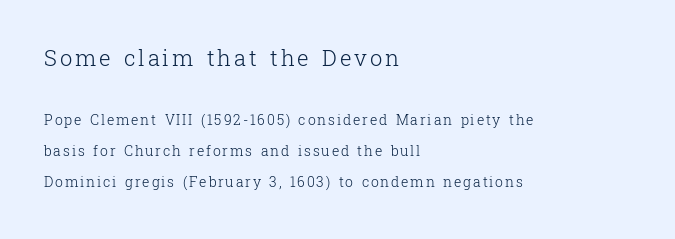
Q: Is the text bold? A: No.
Q: Is the text italic (slanted)? A: No, it is upright.
Q: Is the text underlined? A: No.
Q: How is the paragraph aligned? A: Left-aligned.
Q: Is the spacing between lines tight, normal or loose? A: Loose.
Q: Which block of text is set in a larger size, the first (top) or the second (bottom)? A: The first (top) one.
